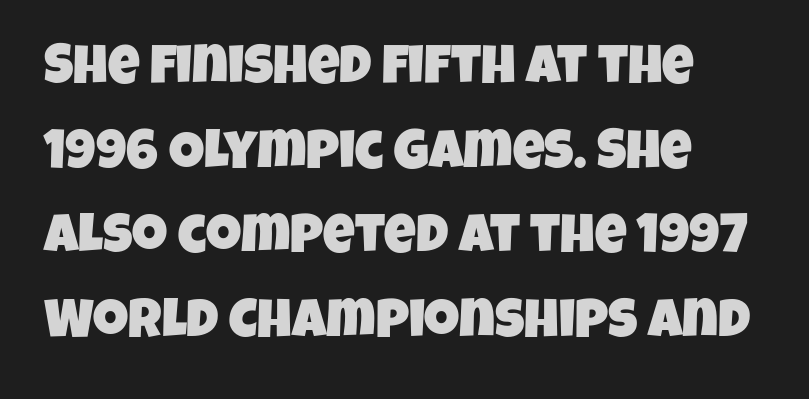
The image shows 55 px condensed sans-serif type; set left-aligned, normal line spacing (1.54x), normal letter spacing, not underlined; low stroke contrast and a large x-height.
